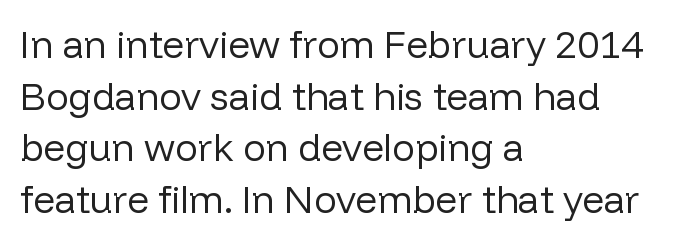
The image shows 38 px regular-weight sans-serif type, upright; set left-aligned, normal line spacing (1.36x), normal letter spacing, not underlined; low stroke contrast and a medium x-height.
